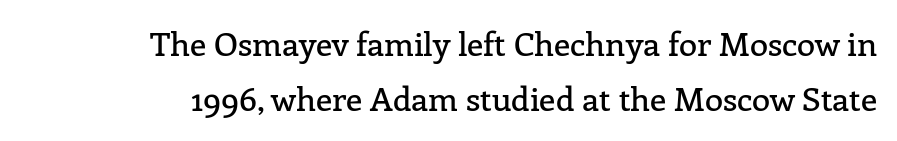
The image shows 33 px serif type, upright; set right-aligned, normal line spacing (1.68x), normal letter spacing, not underlined; low stroke contrast and a medium x-height.
